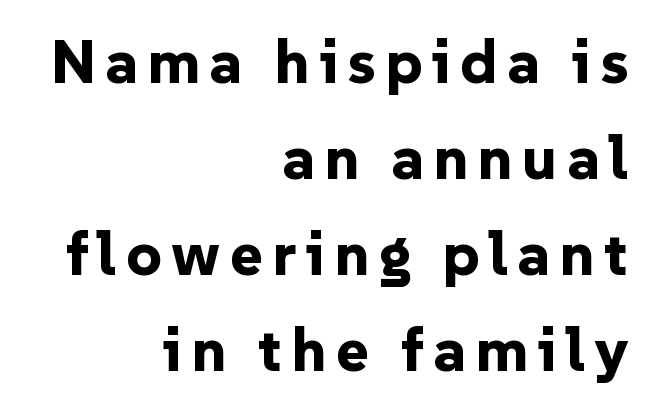
Q: Is the text bold? A: Yes.
Q: Is the text italic (slanted)? A: No, it is upright.
Q: Is the typeface a serif or a sans-serif typeface? A: Sans-serif.
Q: Is the text underlined? A: No.
Q: How is the paragraph aligned? A: Right-aligned.
Q: Is the spacing between lines tight, normal or loose? A: Normal.
Q: Width (condensed, normal, or wide)? A: Normal.
Q: Stroke contrast? A: Low.
Q: x-height? A: Medium.
Q: Monospaced? A: No.
